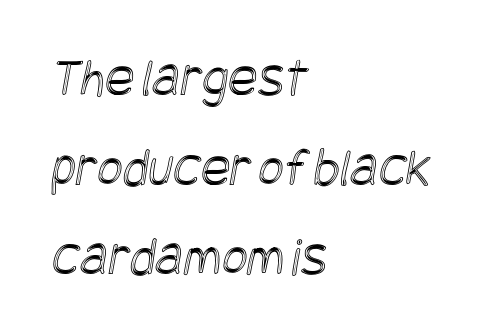
{"width": "condensed", "x_height": "large", "underline": "no", "align": "left", "line_spacing": "normal", "line_spacing_ratio": 1.63, "letter_spacing": "normal", "letter_spacing_em": 0.0, "glyph_px": 55}
